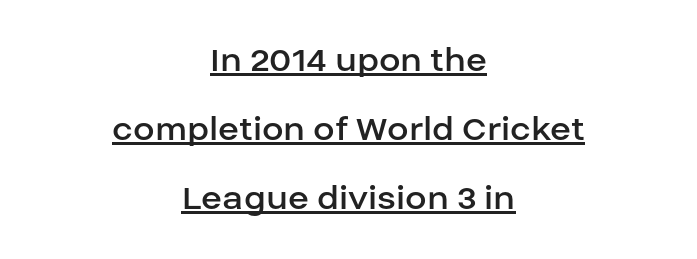
The image shows 39 px regular-weight sans-serif type, upright; set centered, line spacing 1.77x, normal letter spacing, underlined; low stroke contrast and a large x-height.
